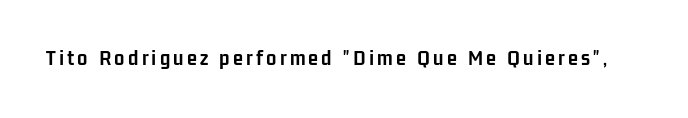
The words here are not underlined. Ascenders rise straight up at ninety degrees. What weight is shown? A full bold with thick strokes.
